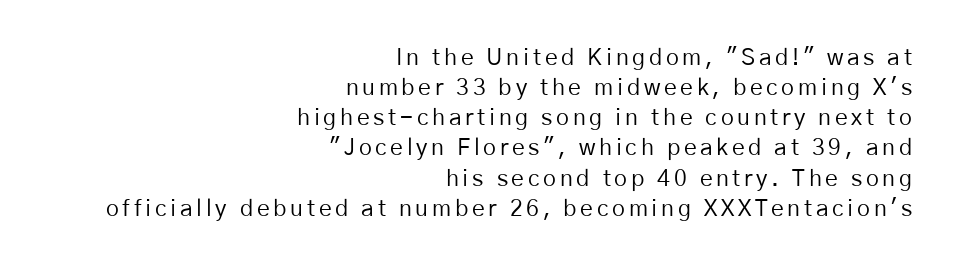
The face looks like a standard text weight, possibly lighter. Words float on clear page, feet unadorned. Posture: vertical. Leading: standard.
